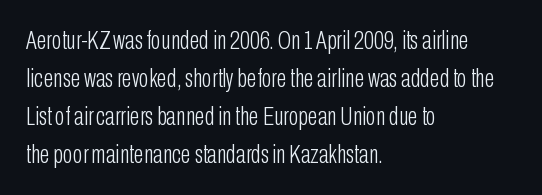
Q: Is the text bold? A: No.
Q: Is the text italic (slanted)? A: No, it is upright.
Q: Is the text underlined? A: No.
Q: How is the paragraph aligned? A: Left-aligned.
Q: Is the spacing between letters normal or unusually wide? A: Normal.
Q: Is the spacing between lines tight, normal or loose? A: Normal.
